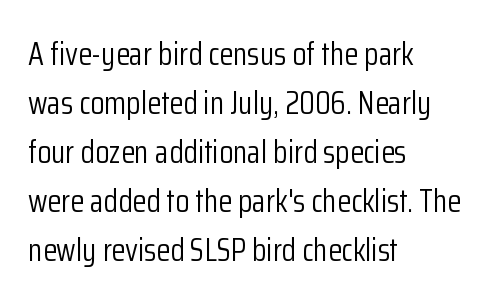
Compared with typical body copy, the letter spacing here is the same. The lettering stays uniformly vertical, giving the passage a roman look. Lines of text with bare space underneath. If you measured baseline to baseline, you'd find a middling distance.
